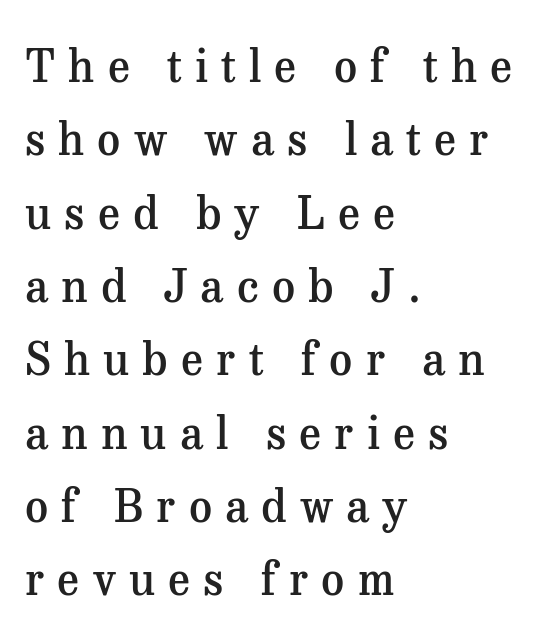
The line texture is sparse and dotted thanks to wide tracking. Bare-footed words on every line. Notice how the stems are strictly vertical — no italics here. Looks like regular typesetting: each glyph gets only the width it needs. The font is running at a semibold setting, under full bold. Unlike a clean sans, this face finishes its strokes with serifs.
